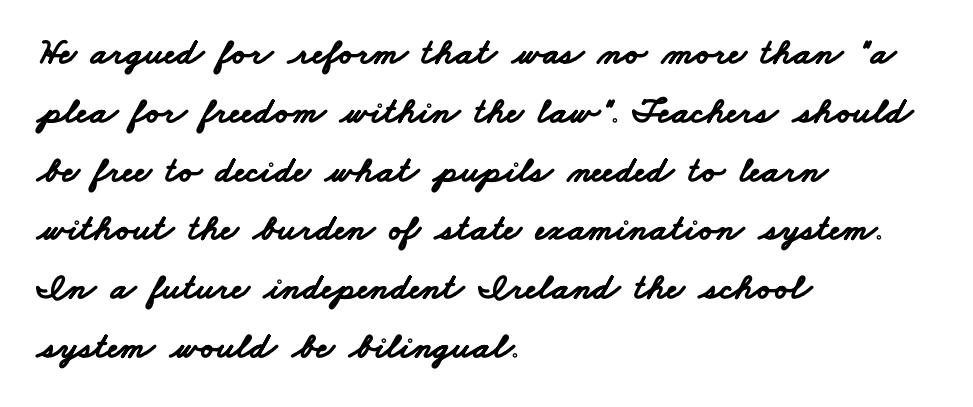
The font is running at its bold setting. The glyphs are unaccompanied by any horizontal stroke below them. Character widths vary here, with narrow letters taking less room than wide ones. Observe the absence of serifs on each vertical stroke in this sample. The line-height multiplier appears to be the usual default. Tracking value appears to be zero — textbook default spacing.
